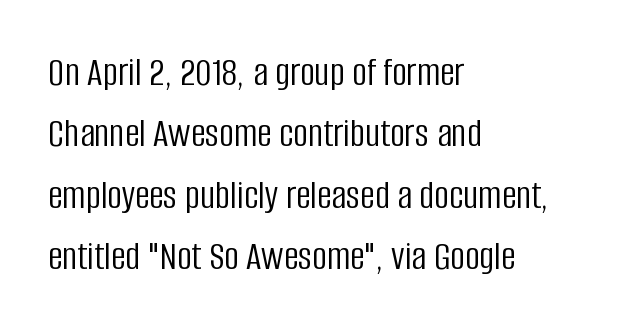
Q: Is the text bold? A: No.
Q: Is the text italic (slanted)? A: No, it is upright.
Q: Is the typeface a serif or a sans-serif typeface? A: Sans-serif.
Q: Is the text underlined? A: No.
Q: How is the paragraph aligned? A: Left-aligned.
Q: Is the spacing between letters normal or unusually wide? A: Normal.
Q: Is the spacing between lines tight, normal or loose? A: Normal.
Q: Width (condensed, normal, or wide)? A: Condensed.
Q: Stroke contrast? A: Low.
Q: x-height? A: Large.
Q: Monospaced? A: No.
